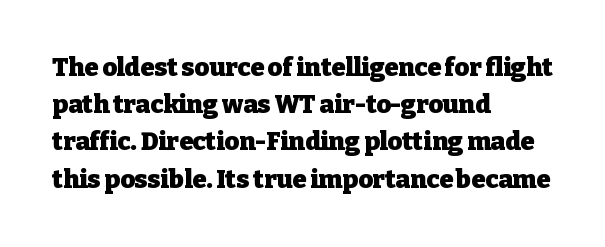
Q: Is the text bold? A: Yes.
Q: Is the text italic (slanted)? A: No, it is upright.
Q: Is the text underlined? A: No.
Q: How is the paragraph aligned? A: Left-aligned.
Q: Is the spacing between letters normal or unusually wide? A: Normal.
Q: Is the spacing between lines tight, normal or loose? A: Normal.
